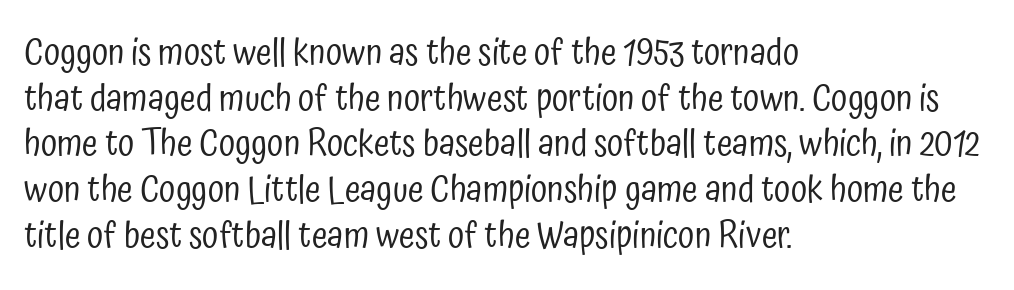
Q: Is the text bold? A: No.
Q: Is the text italic (slanted)? A: No, it is upright.
Q: Is the typeface a serif or a sans-serif typeface? A: Sans-serif.
Q: Is the text underlined? A: No.
Q: How is the paragraph aligned? A: Left-aligned.
Q: Is the spacing between letters normal or unusually wide? A: Normal.
Q: Is the spacing between lines tight, normal or loose? A: Normal.
Q: Width (condensed, normal, or wide)? A: Condensed.
Q: Stroke contrast? A: Low.
Q: x-height? A: Medium.
Q: Monospaced? A: No.
